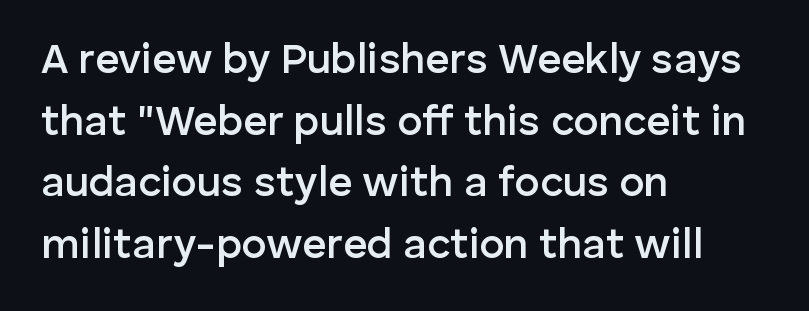
The image shows 42 px semibold sans-serif type, upright; set left-aligned, normal line spacing (1.47x), normal letter spacing, not underlined; low stroke contrast and a medium x-height.
